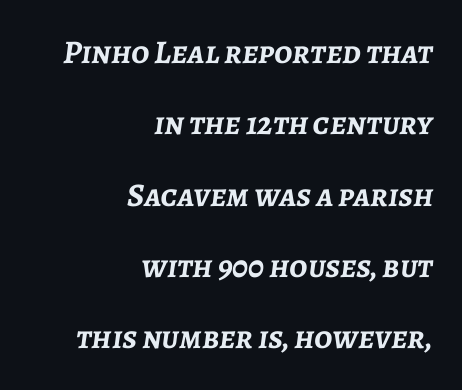
{"italic": "yes", "lean": "right", "slant_degrees": 7, "bold": "yes", "weight": "semibold", "width": "normal", "stroke_contrast": "low", "x_height": "medium", "monospaced": "no", "underline": "no", "align": "right", "line_spacing": "loose", "line_spacing_ratio": 2.16, "letter_spacing": "normal", "letter_spacing_em": 0.0, "glyph_px": 33}
